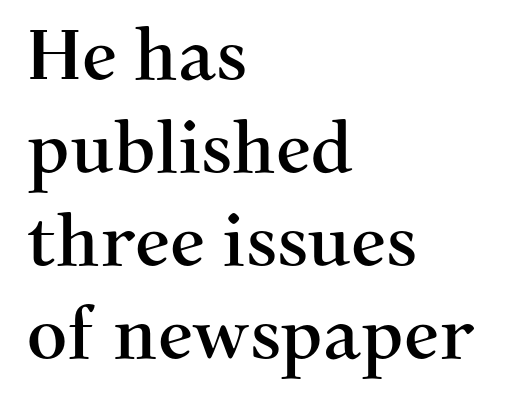
Q: Is the text italic (slanted)? A: No, it is upright.
Q: Is the typeface a serif or a sans-serif typeface? A: Serif.
Q: Is the text underlined? A: No.
Q: How is the paragraph aligned? A: Left-aligned.
Q: Is the spacing between letters normal or unusually wide? A: Normal.
Q: Is the spacing between lines tight, normal or loose? A: Normal.
Q: Width (condensed, normal, or wide)? A: Normal.
Q: Stroke contrast? A: Medium.
Q: x-height? A: Medium.
Q: Monospaced? A: No.
